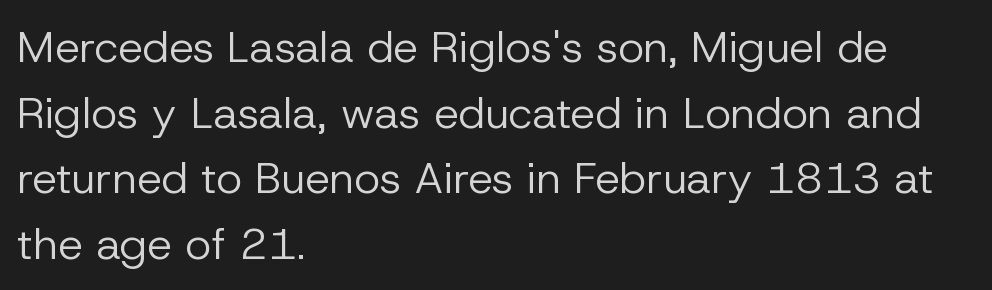
Q: Is the text bold? A: No.
Q: Is the text italic (slanted)? A: No, it is upright.
Q: Is the typeface a serif or a sans-serif typeface? A: Sans-serif.
Q: Is the text underlined? A: No.
Q: How is the paragraph aligned? A: Left-aligned.
Q: Is the spacing between letters normal or unusually wide? A: Normal.
Q: Is the spacing between lines tight, normal or loose? A: Normal.
Q: Width (condensed, normal, or wide)? A: Normal.
Q: Stroke contrast? A: Low.
Q: x-height? A: Medium.
Q: Monospaced? A: No.
